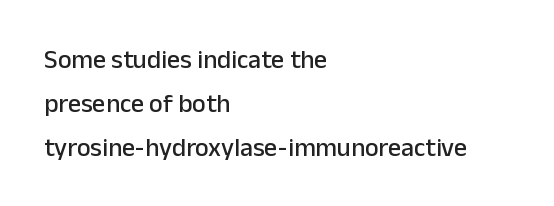
{"italic": "no", "underline": "no", "align": "left", "line_spacing": "normal", "line_spacing_ratio": 1.69, "letter_spacing": "normal", "letter_spacing_em": 0.0, "glyph_px": 26}
